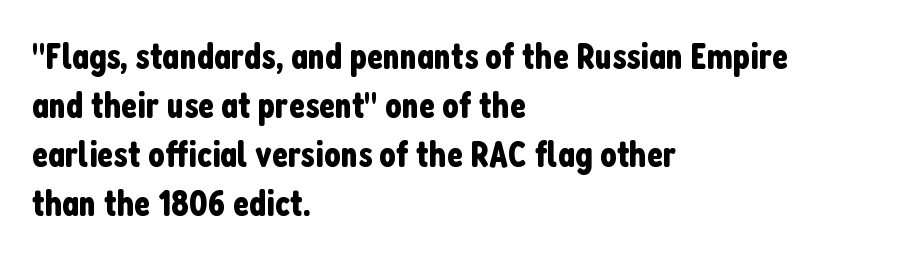
Q: Is the text italic (slanted)? A: No, it is upright.
Q: Is the typeface a serif or a sans-serif typeface? A: Sans-serif.
Q: Is the text underlined? A: No.
Q: How is the paragraph aligned? A: Left-aligned.
Q: Is the spacing between letters normal or unusually wide? A: Normal.
Q: Is the spacing between lines tight, normal or loose? A: Normal.
Q: Width (condensed, normal, or wide)? A: Condensed.
Q: Stroke contrast? A: Low.
Q: x-height? A: Medium.
Q: Monospaced? A: No.
